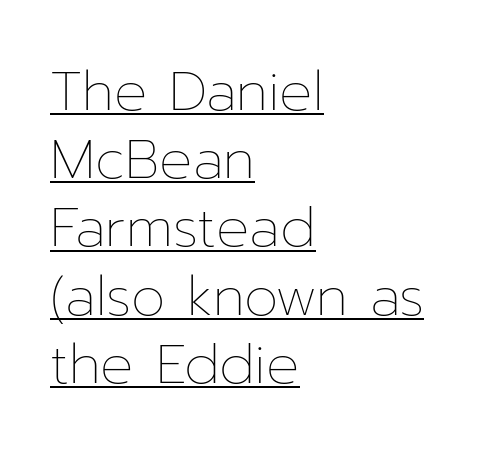
Q: Is the text bold? A: No.
Q: Is the text italic (slanted)? A: No, it is upright.
Q: Is the text underlined? A: Yes.
Q: How is the paragraph aligned? A: Left-aligned.
Q: Is the spacing between letters normal or unusually wide? A: Normal.
Q: Width (condensed, normal, or wide)? A: Normal.
Q: Stroke contrast? A: Low.
Q: x-height? A: Medium.
Q: Monospaced? A: No.
